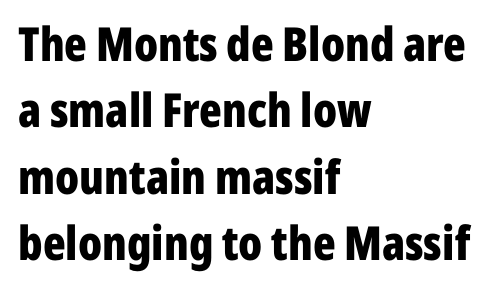
Leftover space on each line is placed entirely after the last word. The glyphs in this specimen are sans serif. A typesetter would call this proportional, since set widths differ per character. The lines sit at an ordinary, default distance from one another.
